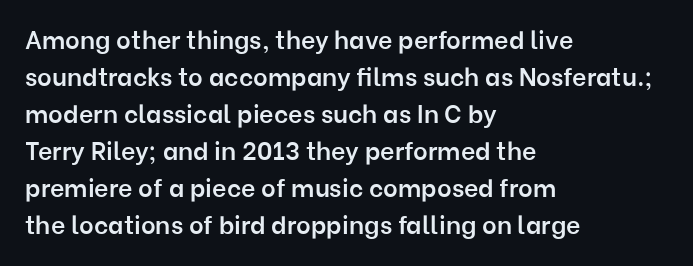
{"italic": "no", "bold": "semi", "underline": "no", "align": "left", "line_spacing": "normal", "line_spacing_ratio": 1.48, "letter_spacing": "normal", "letter_spacing_em": 0.0, "glyph_px": 25}
